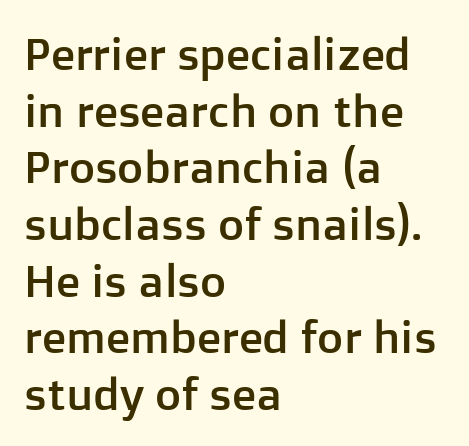
Q: Is the text italic (slanted)? A: No, it is upright.
Q: Is the typeface a serif or a sans-serif typeface? A: Sans-serif.
Q: Is the text underlined? A: No.
Q: How is the paragraph aligned? A: Left-aligned.
Q: Is the spacing between letters normal or unusually wide? A: Normal.
Q: Is the spacing between lines tight, normal or loose? A: Normal.
Q: Width (condensed, normal, or wide)? A: Normal.
Q: Stroke contrast? A: Low.
Q: x-height? A: Medium.
Q: Monospaced? A: No.
